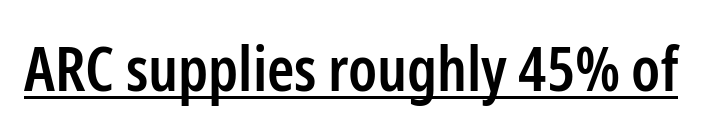
{"serif": "no", "italic": "no", "bold": "semi", "weight": "semibold", "width": "condensed", "stroke_contrast": "low", "x_height": "medium", "monospaced": "no", "underline": "yes", "letter_spacing": "normal", "letter_spacing_em": 0.0, "glyph_px": 62}
